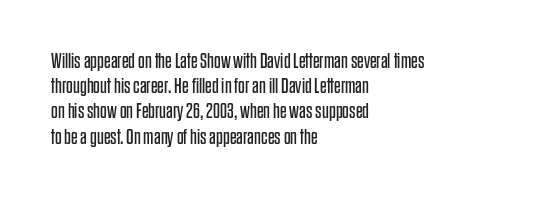
Q: Is the text bold? A: No.
Q: Is the text italic (slanted)? A: No, it is upright.
Q: Is the text underlined? A: No.
Q: How is the paragraph aligned? A: Left-aligned.
Q: Is the spacing between letters normal or unusually wide? A: Normal.
